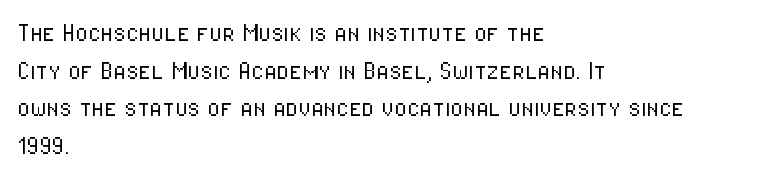
Descender tails drop into unmarked territory. This sample has the flowing, uneven cadence of proportional lettering. Upright lettering throughout. What's the leading like? Ordinary, nothing unusual. Standard letterfit; no display-style spreading of the glyphs. To sum up the face: it is a sans, with no serifs.
